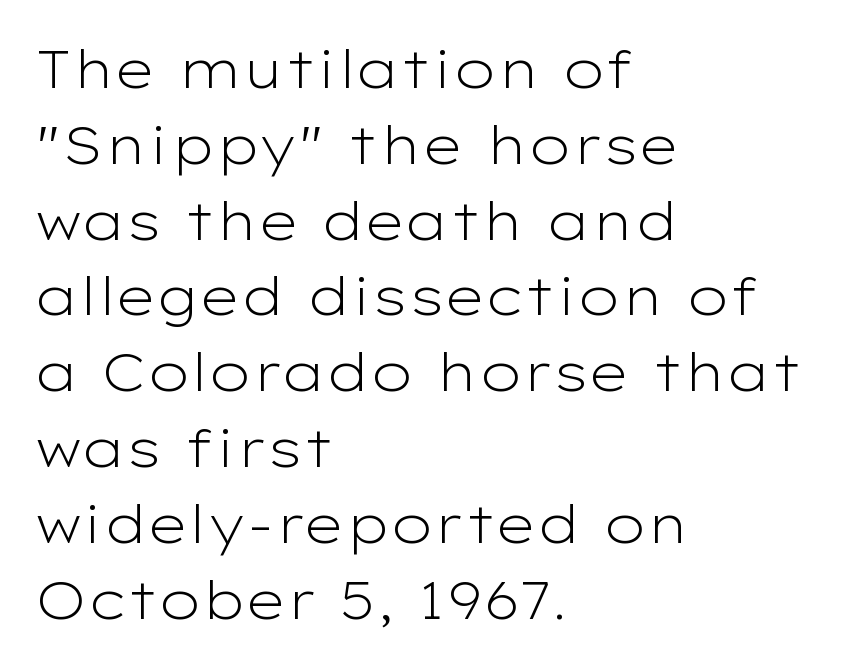
A clean baseline with only descenders dipping below it. The lines sit at an ordinary, default distance from one another. Is there any slant? The stems are plumb. Compared with a typical body face, this is equally light or lighter still. Is this a fixed-width face? No — the glyphs have proportional, varying widths.
